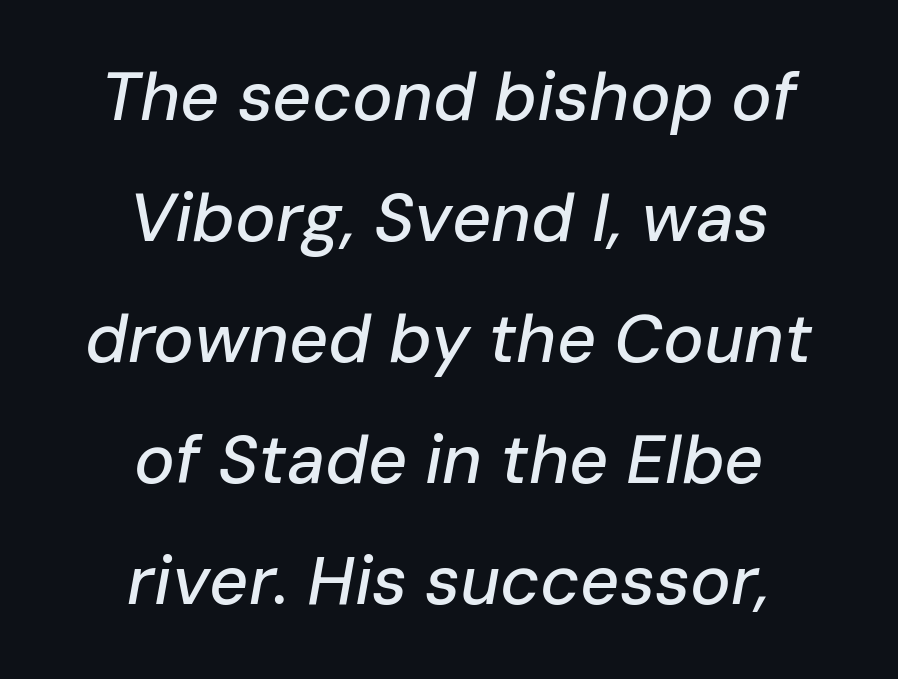
The image shows 68 px text type, italic (leaning right); set centered, line spacing 1.78x, normal letter spacing, not underlined; low stroke contrast and a medium x-height.
